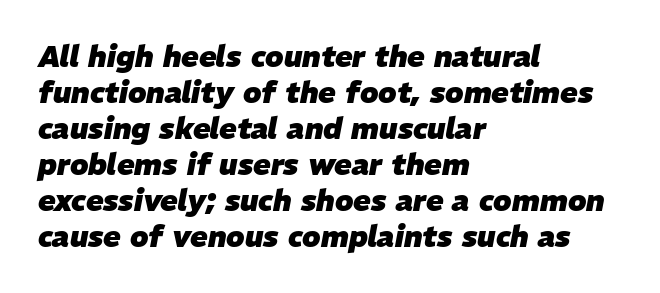
The image shows 29 px heavy type, italic (leaning right); set left-aligned, line spacing 1.24x, normal letter spacing, not underlined; low stroke contrast and a medium x-height.
